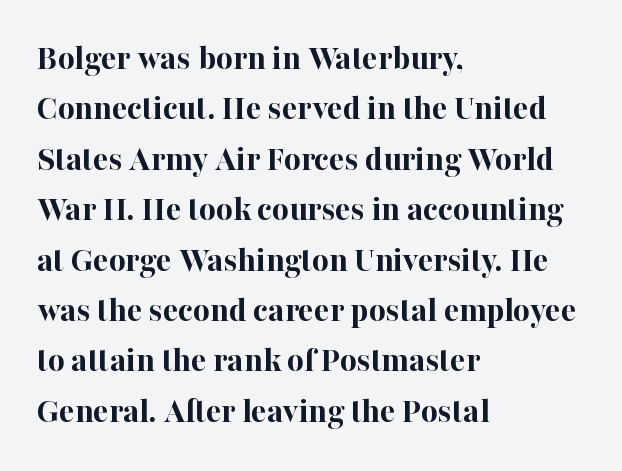
{"serif": "yes", "italic": "no", "bold": "yes", "weight": "bold", "width": "normal", "stroke_contrast": "high", "x_height": "medium", "monospaced": "no", "underline": "no", "align": "left", "line_spacing": "normal", "line_spacing_ratio": 1.4, "letter_spacing": "normal", "letter_spacing_em": 0.0, "glyph_px": 36}
